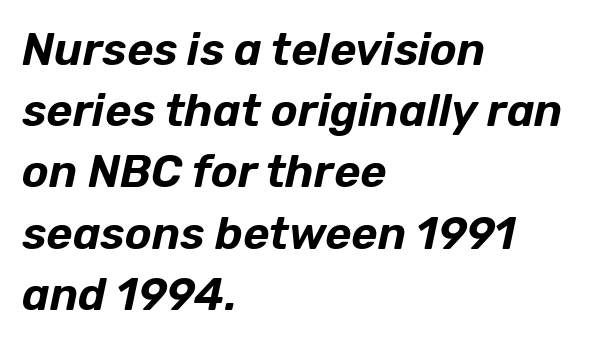
Q: Is the text italic (slanted)? A: Yes, it leans right by about 12 degrees.
Q: Is the text underlined? A: No.
Q: How is the paragraph aligned? A: Left-aligned.
Q: Is the spacing between letters normal or unusually wide? A: Normal.
Q: Is the spacing between lines tight, normal or loose? A: Normal.
Q: Width (condensed, normal, or wide)? A: Normal.
Q: Stroke contrast? A: Low.
Q: x-height? A: Medium.
Q: Monospaced? A: No.
